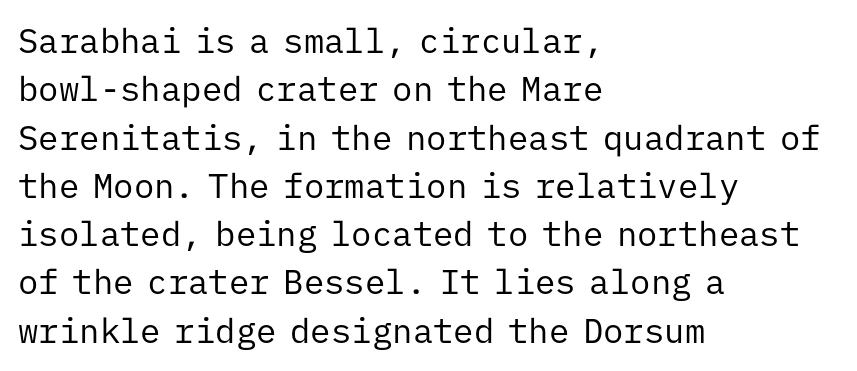
Q: Is the text bold? A: No.
Q: Is the text italic (slanted)? A: No, it is upright.
Q: Is the typeface a serif or a sans-serif typeface? A: Sans-serif.
Q: Is the text underlined? A: No.
Q: How is the paragraph aligned? A: Left-aligned.
Q: Is the spacing between letters normal or unusually wide? A: Normal.
Q: Is the spacing between lines tight, normal or loose? A: Normal.
Q: Width (condensed, normal, or wide)? A: Normal.
Q: Stroke contrast? A: Low.
Q: x-height? A: Medium.
Q: Monospaced? A: Yes.
